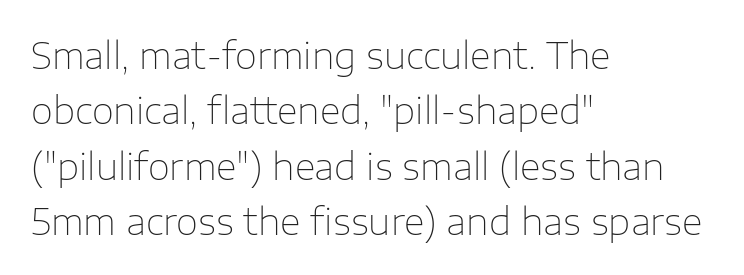
{"serif": "no", "italic": "no", "bold": "no", "weight": "thin", "width": "normal", "stroke_contrast": "low", "x_height": "medium", "monospaced": "no", "underline": "no", "align": "left", "line_spacing": "normal", "line_spacing_ratio": 1.54, "letter_spacing": "normal", "letter_spacing_em": 0.0, "glyph_px": 36}
